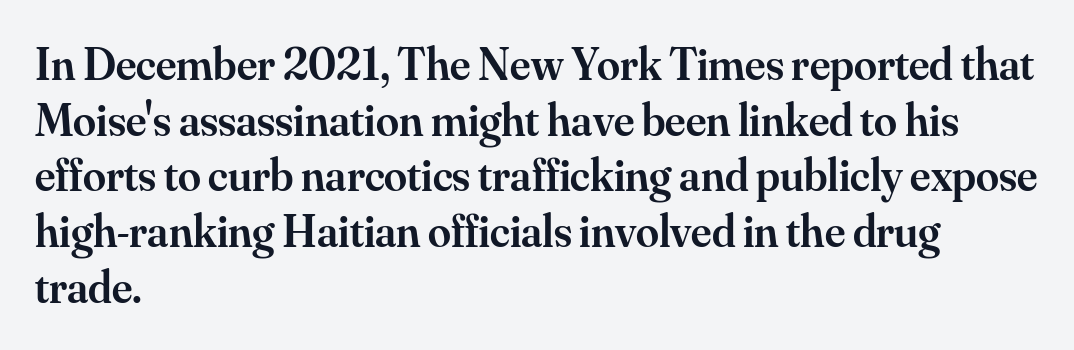
{"serif": "yes", "italic": "no", "bold": "semi", "weight": "semibold", "width": "normal", "stroke_contrast": "medium", "x_height": "small", "monospaced": "no", "underline": "no", "align": "left", "line_spacing_ratio": 1.21, "letter_spacing": "normal", "letter_spacing_em": 0.0, "glyph_px": 46}
